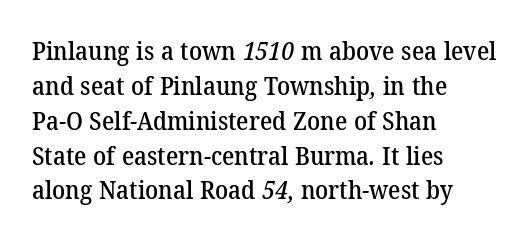
Glance below the letters and you will spot only blank space. A typesetter would call this leading conventional body-copy spacing. Nothing unusual about the tracking: characters are spaced as the font intends. The text block is weighted toward the left margin, trailing off unevenly rightward.
